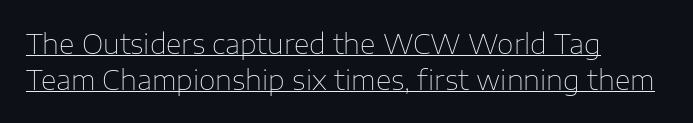
A classic flush-left, rag-right setting is used for this passage. A typographer would call this underscored text. The tracking reads as untouched default to a designer's eye. The typography opts for an upright posture over an oblique one. Stroke thickness stays within the range of a standard reading face or lighter.
